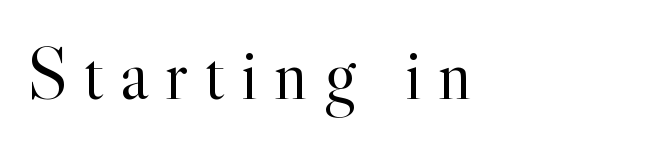
The rag falls on the right side of this text block. Is the letter spacing exaggerated? Yes — the characters are pushed far apart. A bare baseline throughout the passage. This rendering employs a face with finishing strokes, i.e., a serif.
